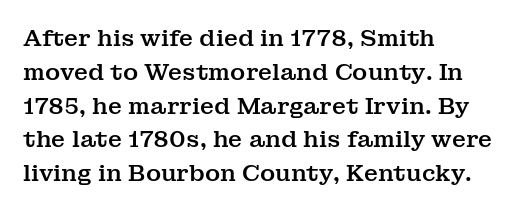
{"italic": "no", "underline": "no", "align": "left", "line_spacing": "normal", "line_spacing_ratio": 1.47, "letter_spacing": "normal", "letter_spacing_em": 0.0, "glyph_px": 23}
